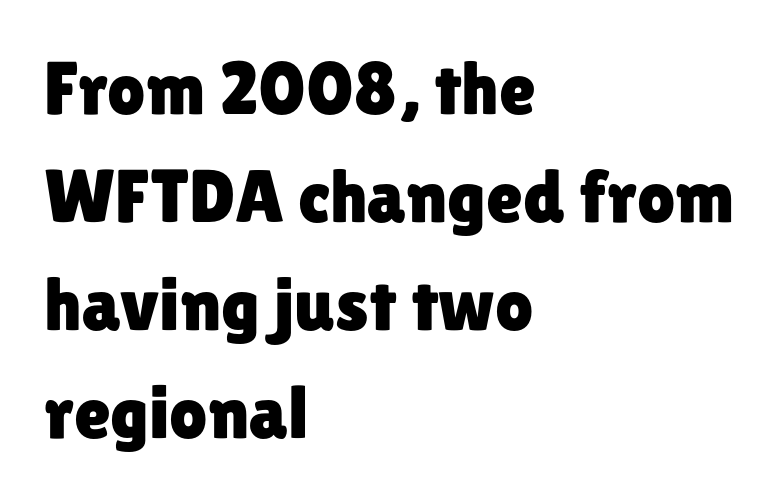
{"serif": "no", "italic": "no", "width": "normal", "stroke_contrast": "low", "x_height": "medium", "monospaced": "no", "underline": "no", "align": "left", "line_spacing": "normal", "line_spacing_ratio": 1.44, "letter_spacing": "normal", "letter_spacing_em": 0.0, "glyph_px": 75}
